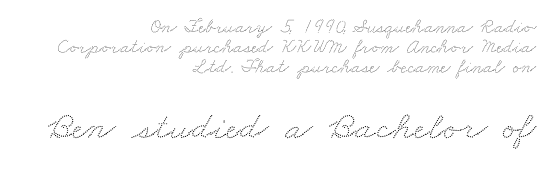
Q: Is the text underlined? A: No.
Q: How is the paragraph aligned? A: Right-aligned.
Q: Is the spacing between letters normal or unusually wide? A: Normal.
Q: Is the spacing between lines tight, normal or loose? A: Tight.
Q: Which block of text is set in a larger size, the first (top) or the second (bottom)? A: The second (bottom) one.
Q: Width (condensed, normal, or wide)? A: Wide.
Q: Stroke contrast? A: Low.
Q: x-height? A: Small.
Q: Monospaced? A: No.
